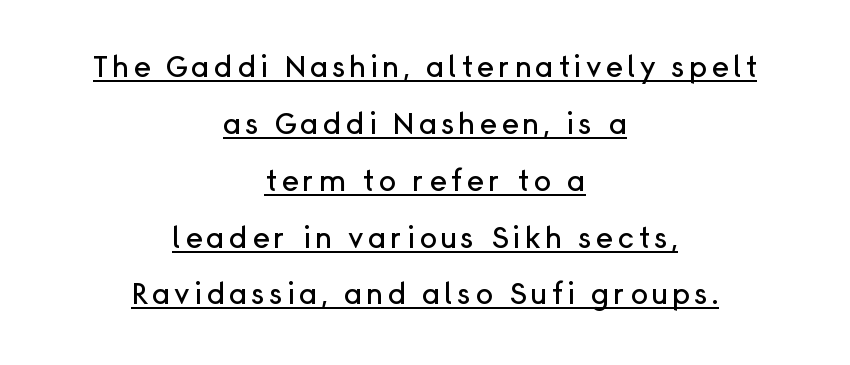
Widely set lines give the paragraph a tall, airy silhouette. Think of a printed novel: that variable character pitch is what you see here. The text block is weighted toward neither margin, spreading evenly from the middle. Quick note: not italic, upright. Note: no serifs on the glyphs.
